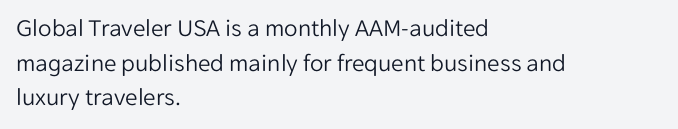
The letters stand straight up with perfectly vertical stems. The typesetter chose a ragged-right arrangement here. What's the leading like? Ordinary, nothing unusual. Nothing unusual about the tracking: characters are spaced as the font intends. Is the stroke heavy? The answer is a plain regular-or-lighter.
